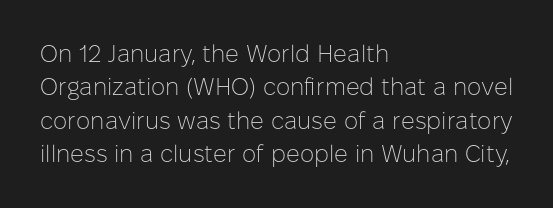
The letterforms sit at book weight or below. Posture: straight, roman, zero tilt. Tracking value appears to be zero — textbook default spacing. The passage shown stacks its lines at a standard gap. Is the block centered? No — it sits flush against the left margin. The foot of each line stays bare and open.
